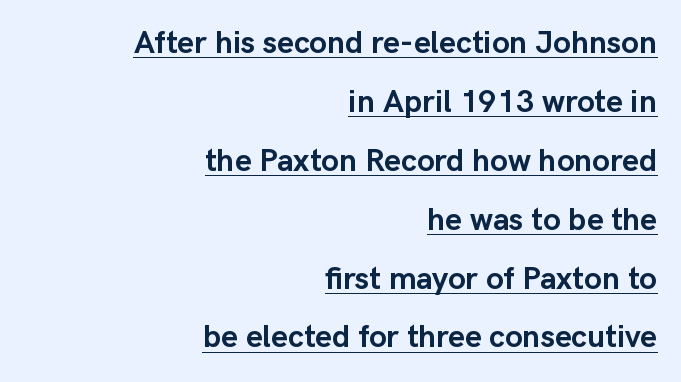
Q: Is the text bold? A: Yes.
Q: Is the text italic (slanted)? A: No, it is upright.
Q: Is the typeface a serif or a sans-serif typeface? A: Sans-serif.
Q: Is the text underlined? A: Yes.
Q: How is the paragraph aligned? A: Right-aligned.
Q: Is the spacing between letters normal or unusually wide? A: Normal.
Q: Width (condensed, normal, or wide)? A: Normal.
Q: Stroke contrast? A: Low.
Q: x-height? A: Medium.
Q: Monospaced? A: No.
